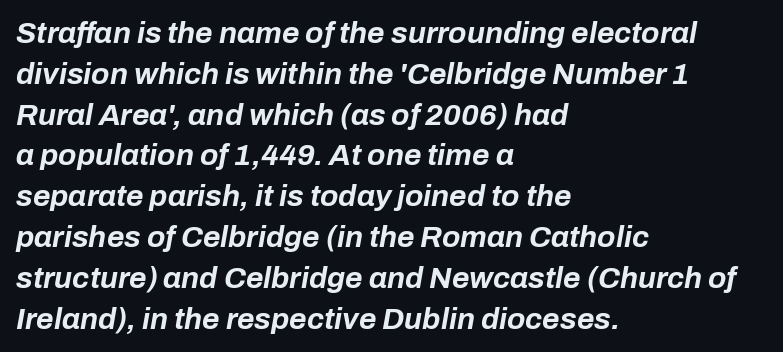
The image shows 30 px bold type, italic (leaning right); set left-aligned, normal line spacing (1.36x), normal letter spacing, not underlined; low stroke contrast and a medium x-height.
